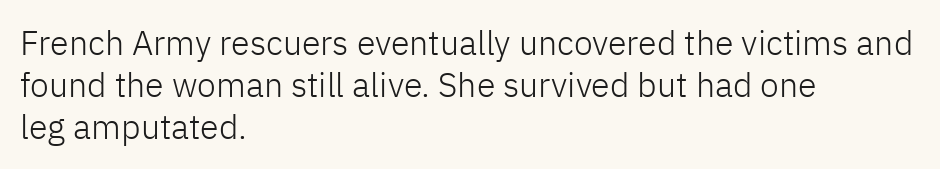
{"serif": "no", "italic": "no", "bold": "no", "weight": "light", "width": "normal", "stroke_contrast": "low", "x_height": "medium", "monospaced": "no", "underline": "no", "align": "left", "line_spacing_ratio": 1.23, "letter_spacing": "normal", "letter_spacing_em": 0.0, "glyph_px": 34}
